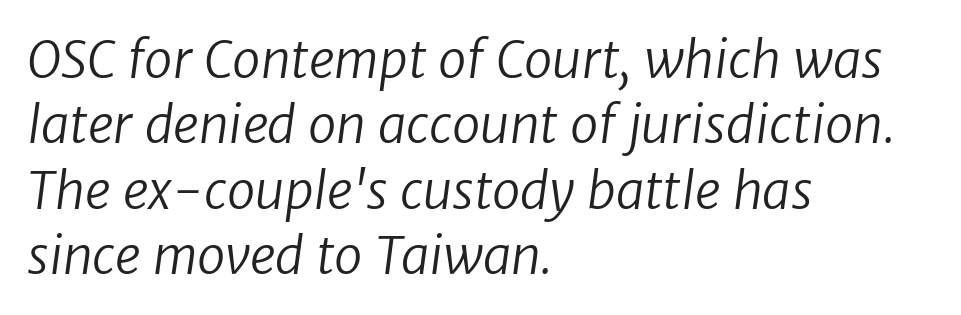
Q: Is the text bold? A: No.
Q: Is the typeface a serif or a sans-serif typeface? A: Sans-serif.
Q: Is the text underlined? A: No.
Q: How is the paragraph aligned? A: Left-aligned.
Q: Is the spacing between letters normal or unusually wide? A: Normal.
Q: Is the spacing between lines tight, normal or loose? A: Normal.
Q: Width (condensed, normal, or wide)? A: Normal.
Q: Stroke contrast? A: Low.
Q: x-height? A: Medium.
Q: Monospaced? A: No.
